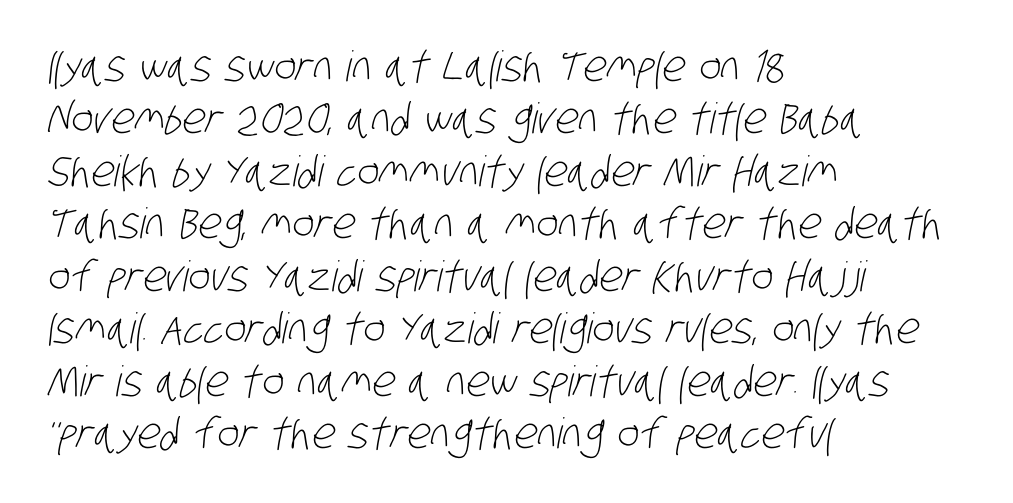
{"serif": "no", "bold": "no", "weight": "light", "width": "condensed", "stroke_contrast": "low", "x_height": "large", "monospaced": "no", "underline": "no", "align": "left", "line_spacing": "normal", "line_spacing_ratio": 1.25, "letter_spacing": "normal", "letter_spacing_em": 0.0, "glyph_px": 42}
